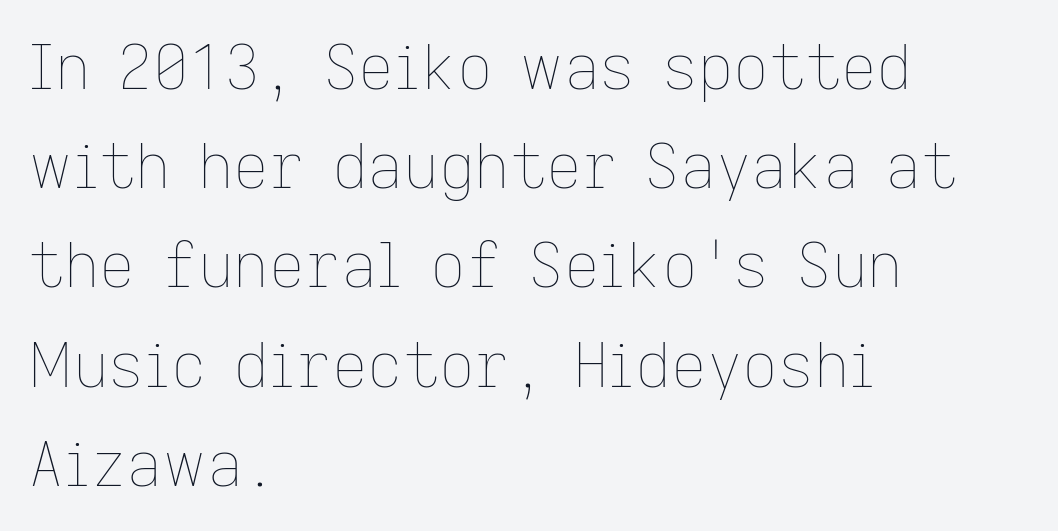
The image shows 62 px thin type, upright; set left-aligned, normal line spacing (1.6x), normal letter spacing, not underlined; low stroke contrast and a medium x-height.
